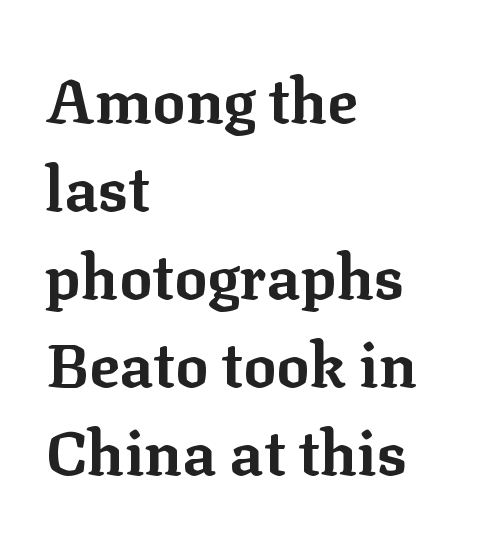
The image shows 62 px bold serif type, upright; set left-aligned, normal line spacing (1.42x), normal letter spacing, not underlined; low stroke contrast and a medium x-height.
